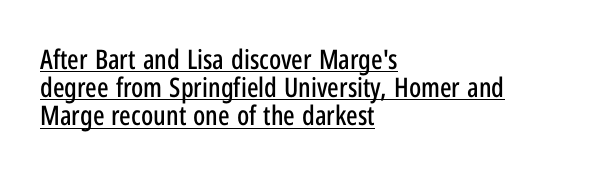
The image shows 27 px text type, upright; set left-aligned, tight line spacing (1.04x), normal letter spacing, underlined.
